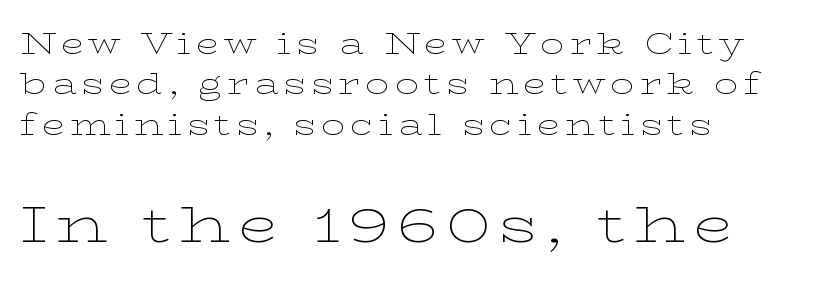
{"serif": "yes", "italic": "no", "bold": "no", "weight": "thin", "width": "wide", "stroke_contrast": "low", "x_height": "medium", "monospaced": "no", "underline": "no", "align": "left", "line_spacing": "normal", "line_spacing_ratio": 1.35, "larger_block": "second", "size_ratio": 1.73, "glyph_px": 52}
